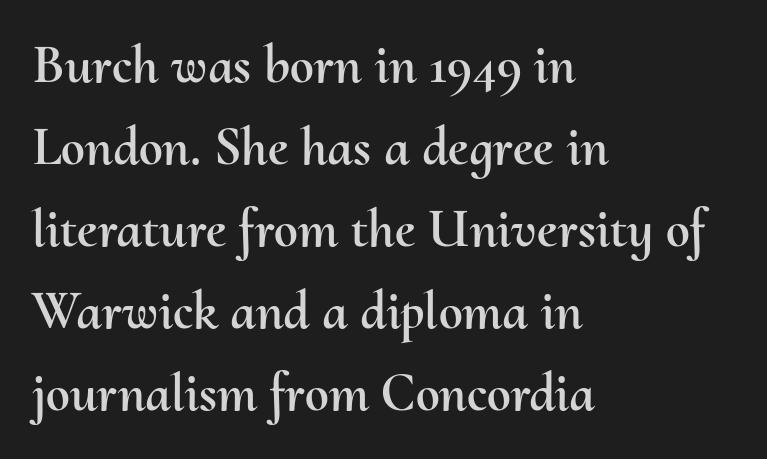
Q: Is the text italic (slanted)? A: No, it is upright.
Q: Is the text underlined? A: No.
Q: How is the paragraph aligned? A: Left-aligned.
Q: Is the spacing between letters normal or unusually wide? A: Normal.
Q: Is the spacing between lines tight, normal or loose? A: Normal.
Q: Width (condensed, normal, or wide)? A: Normal.
Q: Stroke contrast? A: Medium.
Q: x-height? A: Small.
Q: Monospaced? A: No.
